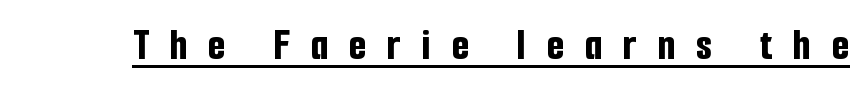
A roman cut, with each character standing at attention. Look at the tracking — it's clearly loosened, letters drifting apart. The type family on display is of the sans-serif kind. Every letter is thick-stroked: bold, no question. Think of a printed novel: that variable character pitch is what you see here.
